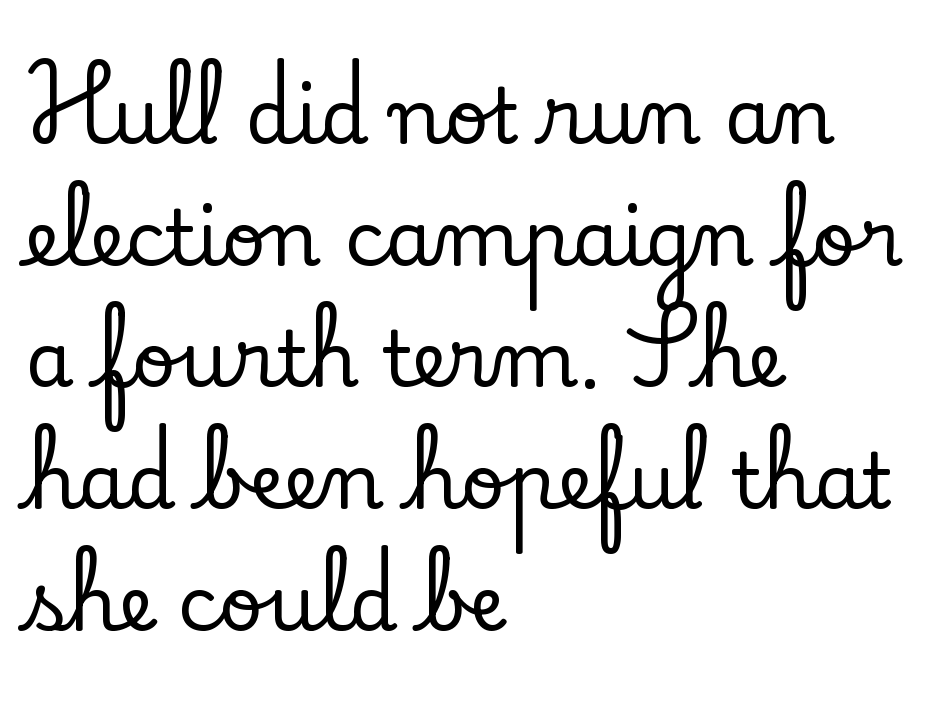
Q: Is the text italic (slanted)? A: No, it is upright.
Q: Is the typeface a serif or a sans-serif typeface? A: Serif.
Q: Is the text underlined? A: No.
Q: How is the paragraph aligned? A: Left-aligned.
Q: Is the spacing between letters normal or unusually wide? A: Normal.
Q: Is the spacing between lines tight, normal or loose? A: Normal.
Q: Width (condensed, normal, or wide)? A: Normal.
Q: Stroke contrast? A: Low.
Q: x-height? A: Small.
Q: Monospaced? A: No.
